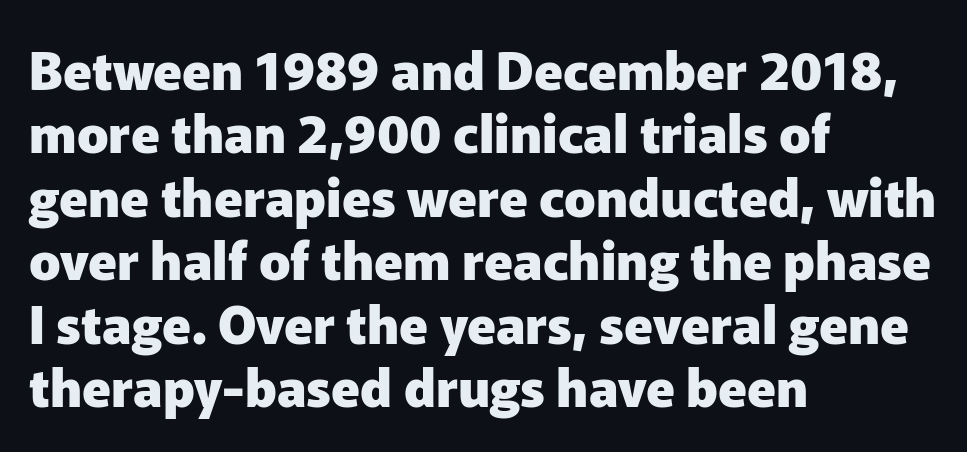
The image shows 52 px heavy sans-serif type, upright; set left-aligned, line spacing 1.22x, normal letter spacing, not underlined; low stroke contrast and a medium x-height.
